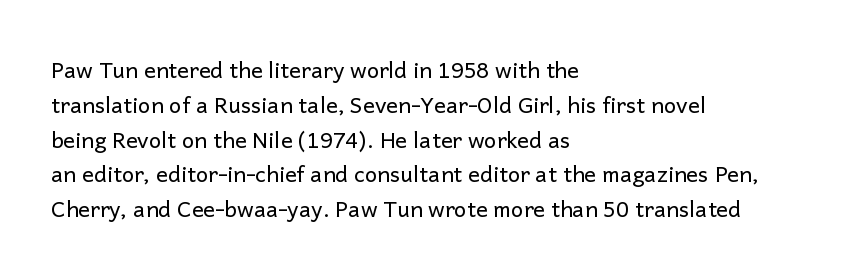
The image shows 22 px text type, upright; set left-aligned, normal line spacing (1.58x), normal letter spacing, not underlined.
